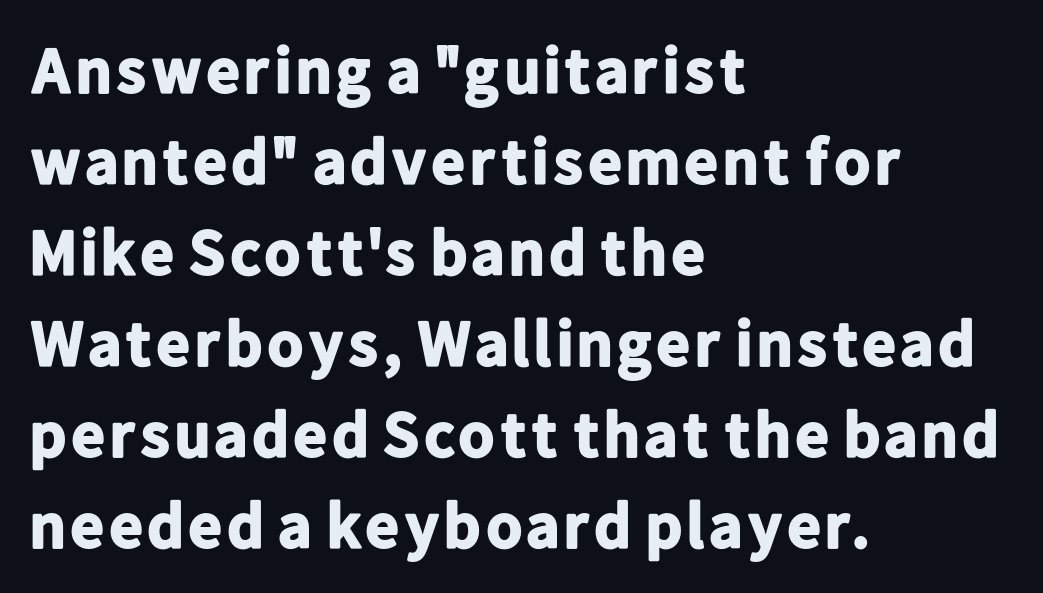
The leading is moderate, giving the passage an even texture. Which margin do the lines hug? The left one — the right edge is uneven. Plenty of ink on the page — the face is bold. Is this a fixed-width face? No — the glyphs have proportional, varying widths. Unlike italic type, these characters show no tilt at all.
